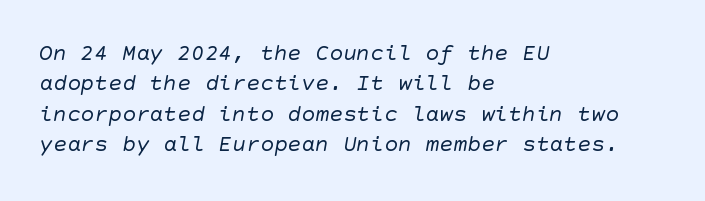
Q: Is the text bold? A: No.
Q: Is the text underlined? A: No.
Q: How is the paragraph aligned? A: Left-aligned.
Q: Is the spacing between letters normal or unusually wide? A: Normal.
Q: Is the spacing between lines tight, normal or loose? A: Normal.
